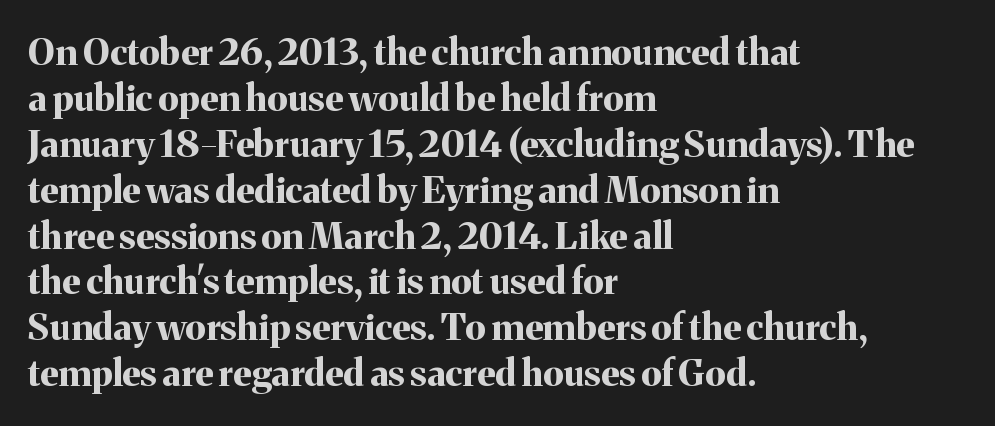
{"serif": "yes", "italic": "no", "bold": "yes", "weight": "bold", "width": "normal", "stroke_contrast": "medium", "x_height": "medium", "monospaced": "no", "underline": "no", "align": "left", "line_spacing_ratio": 1.24, "letter_spacing": "normal", "letter_spacing_em": 0.0, "glyph_px": 37}
